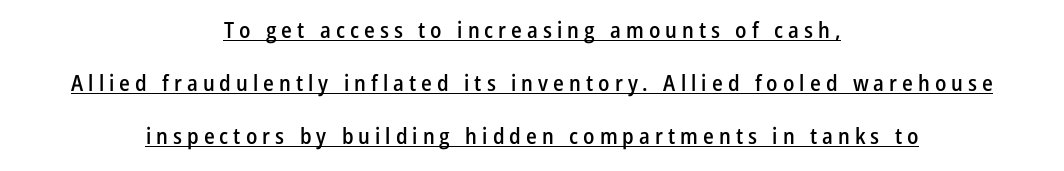
Horizontally, the lines are justified to the midpoint only. Tracking value appears strongly positive — letters spread wide. A typographer would call this underscored text. Posture: vertical. This block would shrink considerably if given ordinary leading; it's expanded now. Summary of weight: moderately heavy, a semibold.
